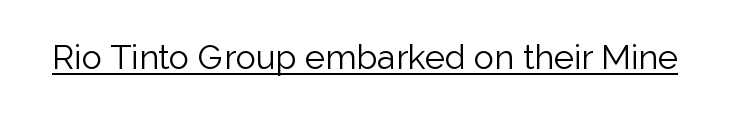
{"serif": "no", "italic": "no", "bold": "no", "weight": "light", "width": "normal", "stroke_contrast": "low", "x_height": "medium", "monospaced": "no", "underline": "yes", "letter_spacing": "normal", "letter_spacing_em": 0.0, "glyph_px": 34}
